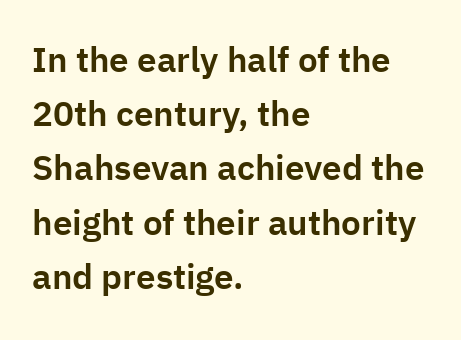
The image shows 35 px sans-serif type, upright; set left-aligned, normal line spacing (1.55x), normal letter spacing, not underlined; low stroke contrast and a medium x-height.
